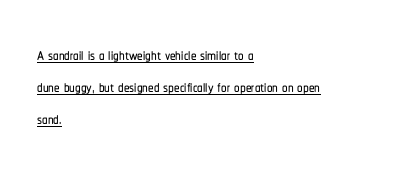
Q: Is the text italic (slanted)? A: No, it is upright.
Q: Is the text underlined? A: Yes.
Q: How is the paragraph aligned? A: Left-aligned.
Q: Is the spacing between letters normal or unusually wide? A: Normal.
Q: Is the spacing between lines tight, normal or loose? A: Normal.
